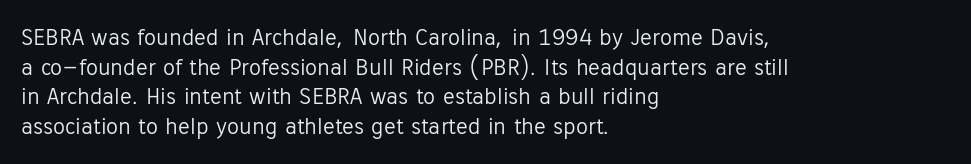
{"italic": "no", "bold": "no", "underline": "no", "align": "left", "line_spacing_ratio": 1.23, "letter_spacing": "normal", "letter_spacing_em": 0.0, "glyph_px": 24}
